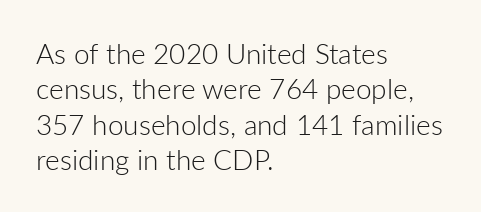
{"serif": "no", "italic": "no", "bold": "no", "weight": "light", "width": "normal", "stroke_contrast": "low", "x_height": "medium", "monospaced": "no", "underline": "no", "align": "left", "line_spacing": "normal", "line_spacing_ratio": 1.26, "letter_spacing": "normal", "letter_spacing_em": 0.0, "glyph_px": 28}
